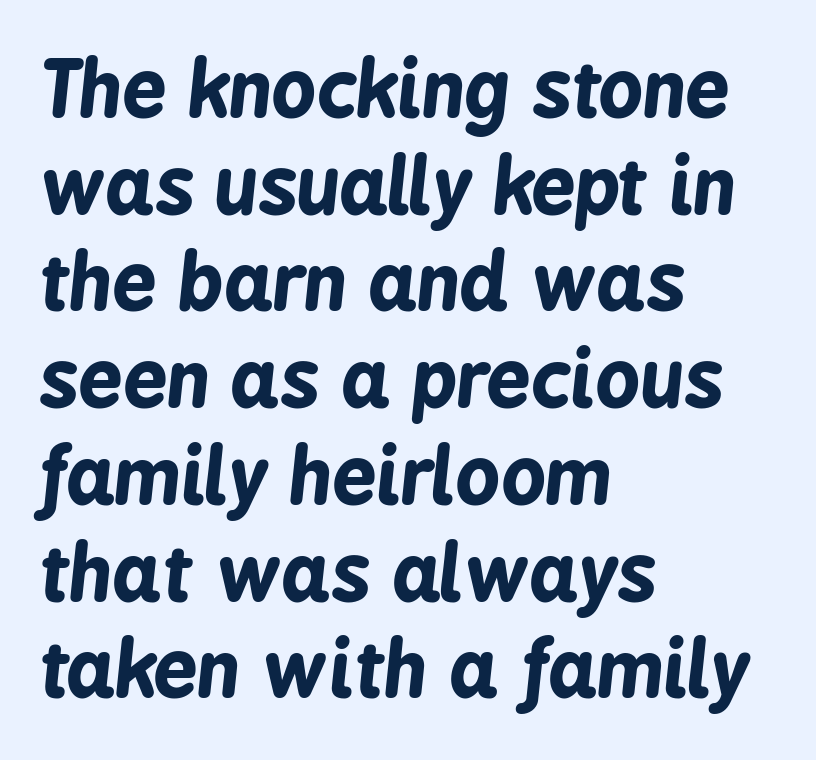
Q: Is the text bold? A: Yes.
Q: Is the text italic (slanted)? A: Yes, it leans right by about 6 degrees.
Q: Is the text underlined? A: No.
Q: How is the paragraph aligned? A: Left-aligned.
Q: Is the spacing between letters normal or unusually wide? A: Normal.
Q: Width (condensed, normal, or wide)? A: Condensed.
Q: Stroke contrast? A: Low.
Q: x-height? A: Medium.
Q: Monospaced? A: No.
